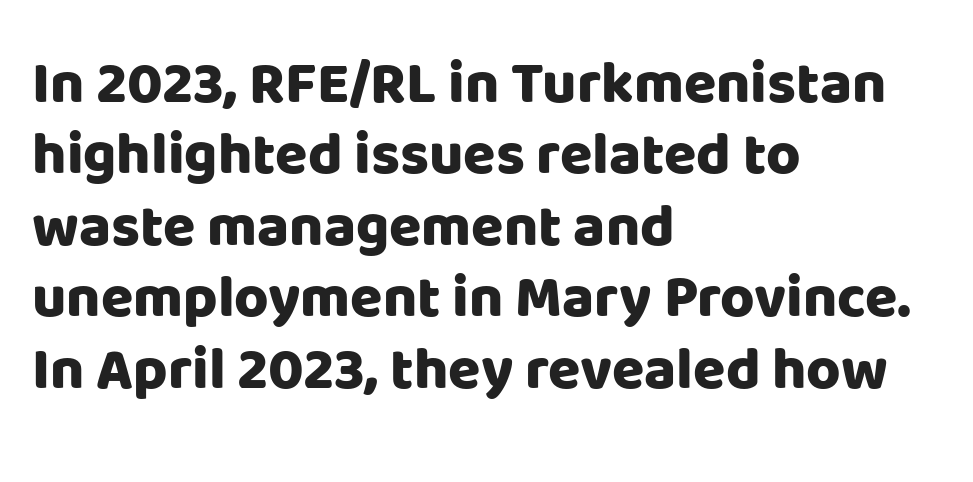
The image shows 59 px heavy sans-serif type, upright; set left-aligned, line spacing 1.21x, normal letter spacing, not underlined; low stroke contrast and a large x-height.
